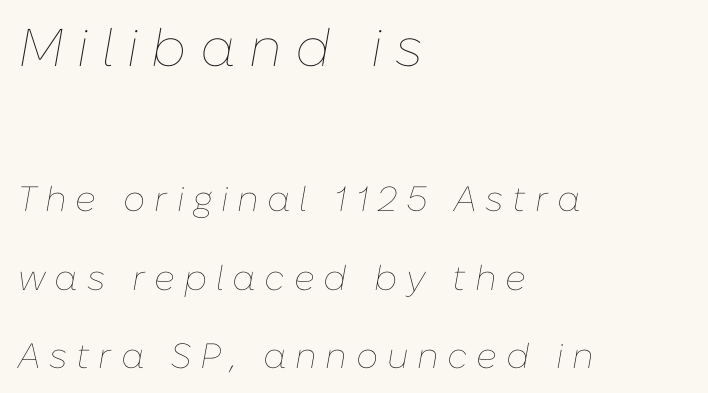
Q: Is the text bold? A: No.
Q: Is the text italic (slanted)? A: Yes, it leans right by about 10 degrees.
Q: Is the text underlined? A: No.
Q: How is the paragraph aligned? A: Left-aligned.
Q: Is the spacing between letters normal or unusually wide? A: Unusually wide.
Q: Is the spacing between lines tight, normal or loose? A: Loose.
Q: Which block of text is set in a larger size, the first (top) or the second (bottom)? A: The first (top) one.
Q: Width (condensed, normal, or wide)? A: Normal.
Q: Stroke contrast? A: Low.
Q: x-height? A: Medium.
Q: Monospaced? A: No.
